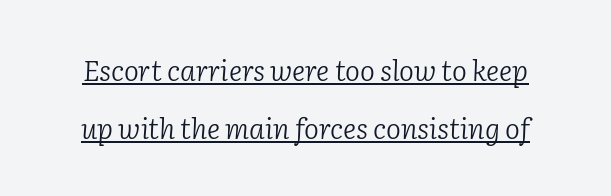
The image shows 28 px light serif type, italic (leaning right); set loose line spacing (2.07x), normal letter spacing, underlined; low stroke contrast and a medium x-height.
